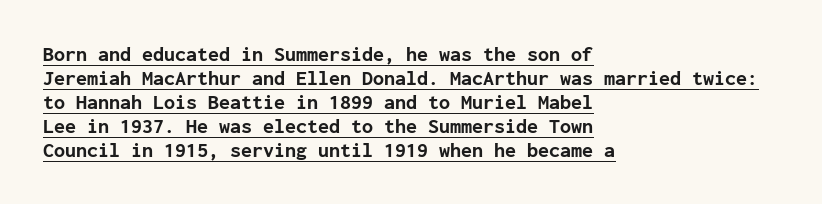
Q: Is the text bold? A: Yes.
Q: Is the text italic (slanted)? A: No, it is upright.
Q: Is the text underlined? A: Yes.
Q: How is the paragraph aligned? A: Left-aligned.
Q: Is the spacing between letters normal or unusually wide? A: Normal.
